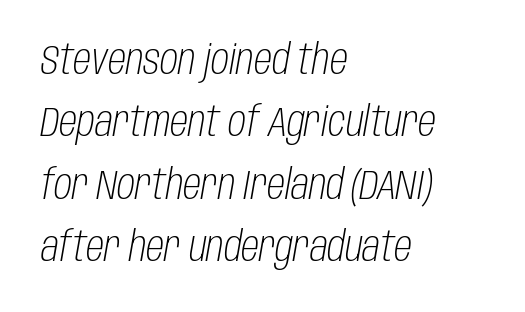
{"italic": "yes", "lean": "right", "slant_degrees": 10, "bold": "no", "weight": "light", "width": "condensed", "stroke_contrast": "low", "x_height": "large", "monospaced": "no", "underline": "no", "align": "left", "line_spacing": "normal", "line_spacing_ratio": 1.52, "letter_spacing": "normal", "letter_spacing_em": 0.0, "glyph_px": 41}
